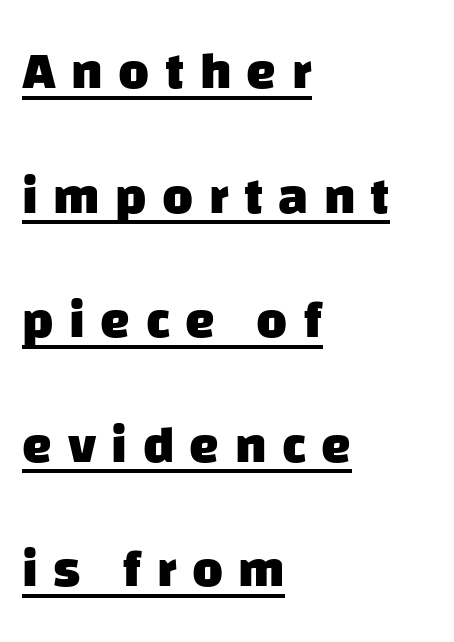
Q: Is the text bold? A: Yes.
Q: Is the typeface a serif or a sans-serif typeface? A: Sans-serif.
Q: Is the text underlined? A: Yes.
Q: How is the paragraph aligned? A: Left-aligned.
Q: Is the spacing between letters normal or unusually wide? A: Unusually wide.
Q: Is the spacing between lines tight, normal or loose? A: Loose.
Q: Width (condensed, normal, or wide)? A: Normal.
Q: Stroke contrast? A: Low.
Q: x-height? A: Large.
Q: Monospaced? A: No.
